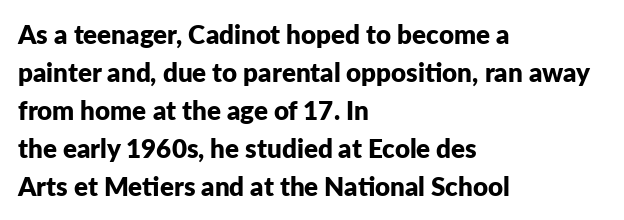
The image shows 26 px bold type, upright; set left-aligned, normal line spacing (1.46x), normal letter spacing, not underlined.
